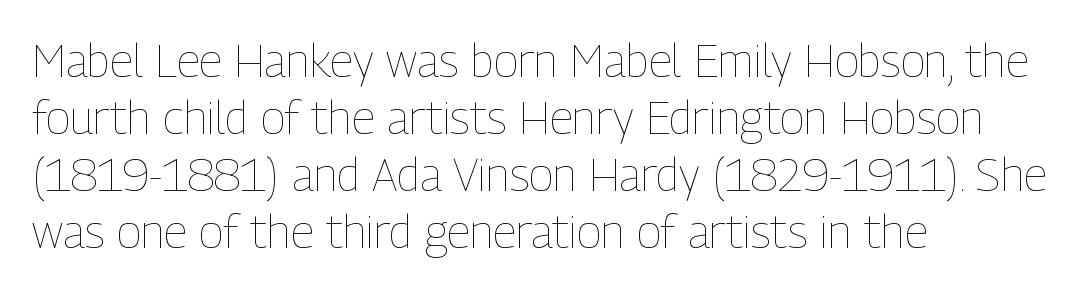
Q: Is the text bold? A: No.
Q: Is the text italic (slanted)? A: No, it is upright.
Q: Is the text underlined? A: No.
Q: How is the paragraph aligned? A: Left-aligned.
Q: Is the spacing between letters normal or unusually wide? A: Normal.
Q: Width (condensed, normal, or wide)? A: Condensed.
Q: Stroke contrast? A: Low.
Q: x-height? A: Medium.
Q: Monospaced? A: No.
